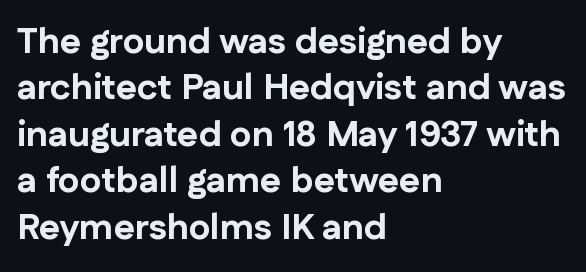
Observe the ordinary spacing: letters are neighbours, not strangers. Is there much room between lines? A standard amount, neither cramped nor airy. Do the letters lean? They stand straight. Only glyphs here, with clear space below each row. The lines in this sample share a left origin and differ only in where they stop. Letterform terminals end flat and unadorned throughout the passage.
